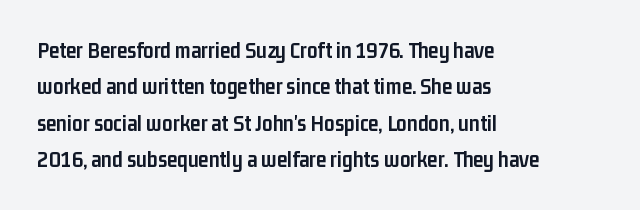
{"italic": "no", "bold": "yes", "underline": "no", "align": "left", "line_spacing": "normal", "line_spacing_ratio": 1.58, "letter_spacing": "normal", "letter_spacing_em": 0.0, "glyph_px": 23}
